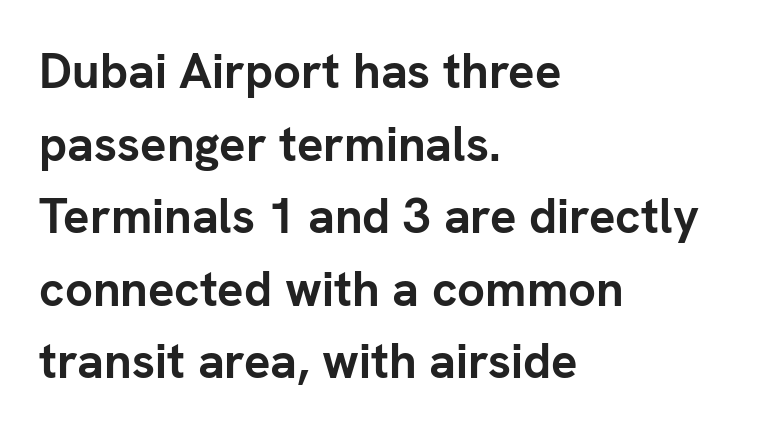
The space between consecutive lines is moderate. Note the varied advance widths — an 'i' is clearly narrower than an 'm'. A classic flush-left, rag-right setting is used for this passage. Style check: upright. Honestly, the letter spacing is just normal — you wouldn't notice it.
